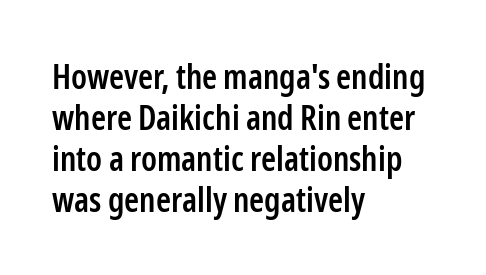
The image shows 34 px semibold, condensed sans-serif type, upright; set left-aligned, line spacing 1.21x, normal letter spacing, not underlined; low stroke contrast and a medium x-height.
